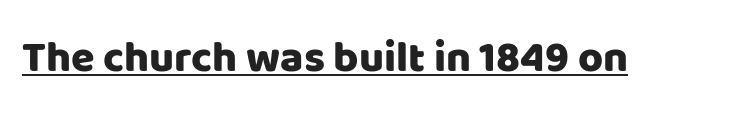
{"serif": "no", "italic": "no", "width": "normal", "stroke_contrast": "low", "x_height": "large", "monospaced": "no", "underline": "yes", "letter_spacing": "normal", "letter_spacing_em": 0.0, "glyph_px": 43}
